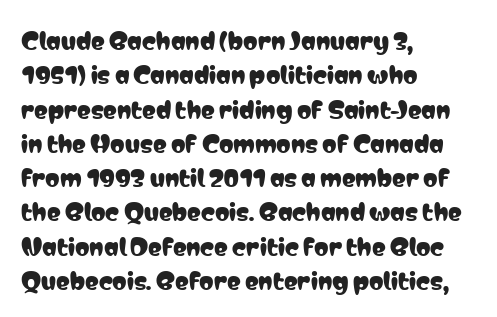
{"italic": "no", "underline": "no", "align": "left", "line_spacing": "normal", "line_spacing_ratio": 1.49, "letter_spacing": "normal", "letter_spacing_em": 0.0, "glyph_px": 23}
